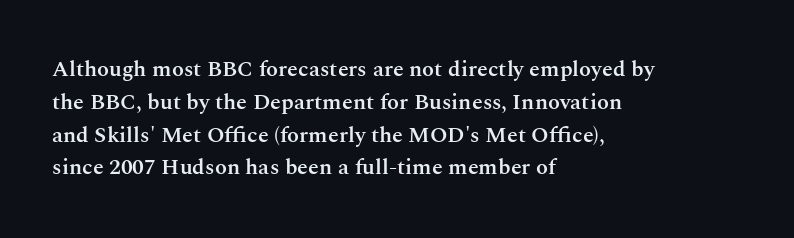
The image shows 22 px text type, upright; set left-aligned, normal line spacing (1.49x), normal letter spacing, not underlined.
